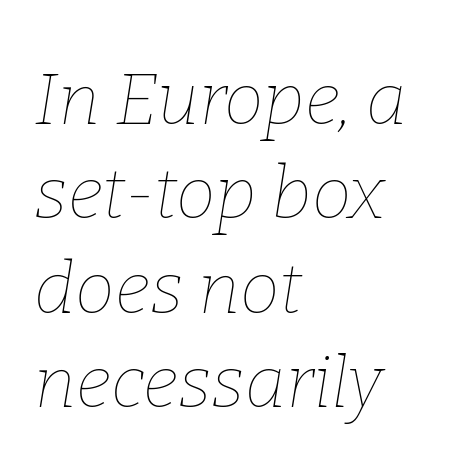
You could not count columns in this text — the font is proportionally spaced. Standard letterfit; no display-style spreading of the glyphs. Alignment: flush left. Vertical spacing — default. No chunkiness to these letters — they're not bold. Posture: slanted.
